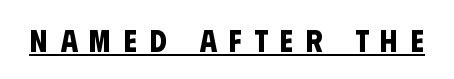
Q: Is the text bold? A: Yes.
Q: Is the typeface a serif or a sans-serif typeface? A: Sans-serif.
Q: Is the text underlined? A: Yes.
Q: Is the spacing between letters normal or unusually wide? A: Unusually wide.
Q: Width (condensed, normal, or wide)? A: Condensed.
Q: Stroke contrast? A: Low.
Q: x-height? A: Large.
Q: Monospaced? A: No.
